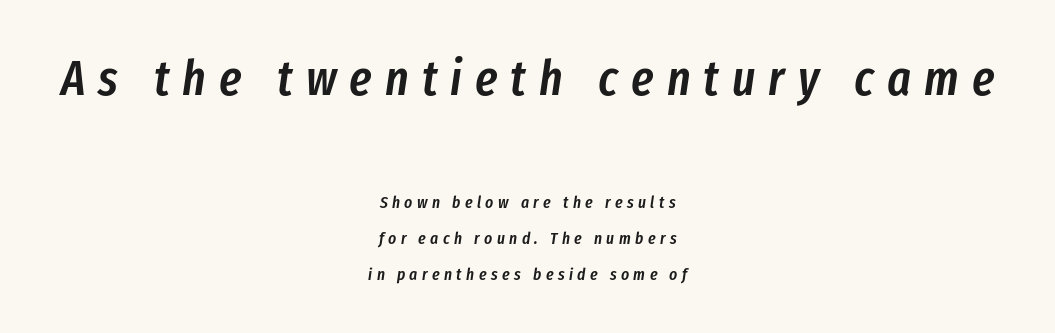
The image shows 50 px semibold, condensed type, italic (leaning right); set centered, loose line spacing (2.09x), unusually wide letter spacing (+0.26 em), not underlined; the first (top) block is 2.94x larger; low stroke contrast and a medium x-height.
